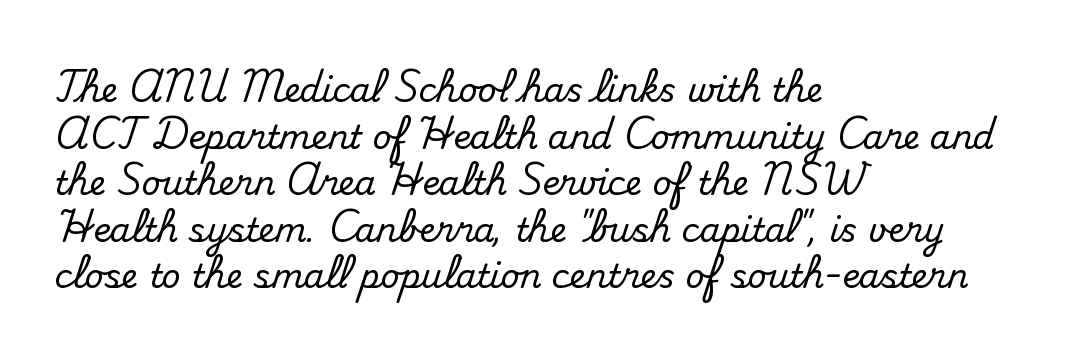
The space beneath each line is pristine and unruled. What stands out about the letter spacing? Nothing — it is the standard amount. A typesetter would label this face a serif. The paragraph has a hard left edge and a soft right edge.
